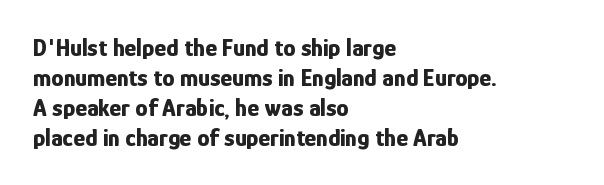
Default kerning and tracking; the words read as compact shapes. The letters stand upright; this is a roman face. Pretty heavy lettering here — definitely bold. The words here are not underlined.
